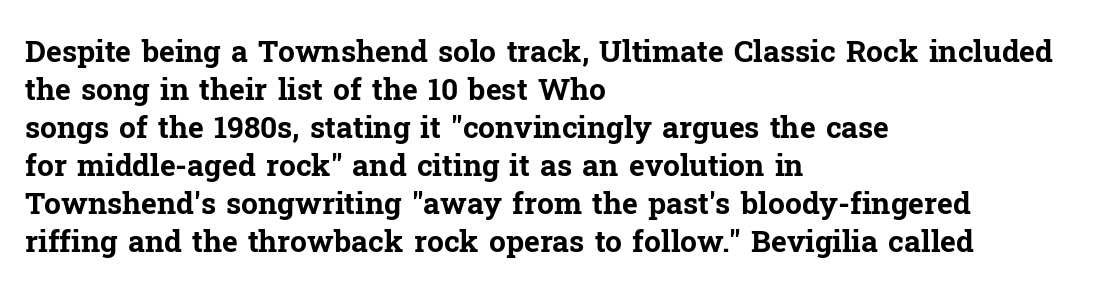
Q: Is the text bold? A: Yes.
Q: Is the text italic (slanted)? A: No, it is upright.
Q: Is the typeface a serif or a sans-serif typeface? A: Serif.
Q: Is the text underlined? A: No.
Q: How is the paragraph aligned? A: Left-aligned.
Q: Is the spacing between letters normal or unusually wide? A: Normal.
Q: Is the spacing between lines tight, normal or loose? A: Normal.
Q: Width (condensed, normal, or wide)? A: Normal.
Q: Stroke contrast? A: Low.
Q: x-height? A: Medium.
Q: Monospaced? A: No.
